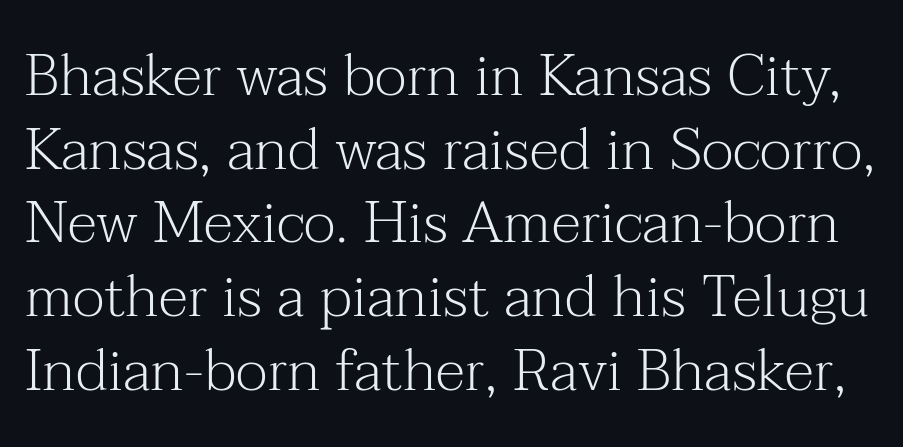
Q: Is the text bold? A: No.
Q: Is the text italic (slanted)? A: No, it is upright.
Q: Is the typeface a serif or a sans-serif typeface? A: Serif.
Q: Is the text underlined? A: No.
Q: Is the spacing between letters normal or unusually wide? A: Normal.
Q: Is the spacing between lines tight, normal or loose? A: Normal.
Q: Width (condensed, normal, or wide)? A: Normal.
Q: Stroke contrast? A: Medium.
Q: x-height? A: Medium.
Q: Monospaced? A: No.
